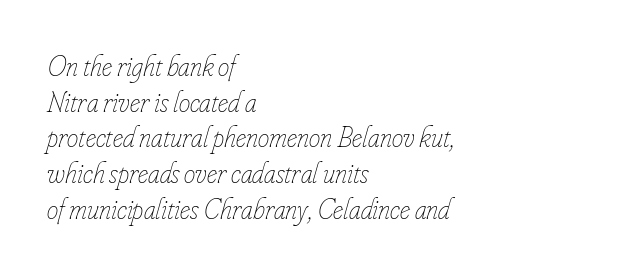
The image shows 29 px thin, condensed type, italic (leaning right); set left-aligned, line spacing 1.23x, normal letter spacing, not underlined; low stroke contrast and a small x-height.
